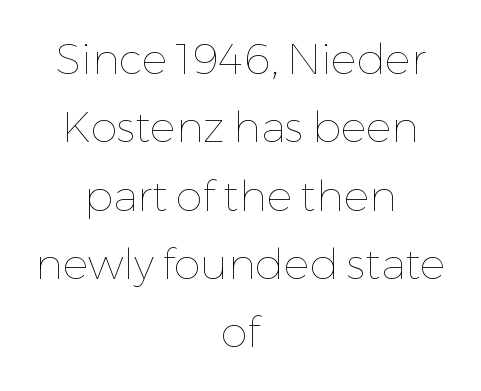
Q: Is the text bold? A: No.
Q: Is the text italic (slanted)? A: No, it is upright.
Q: Is the text underlined? A: No.
Q: How is the paragraph aligned? A: Centered.
Q: Is the spacing between letters normal or unusually wide? A: Normal.
Q: Is the spacing between lines tight, normal or loose? A: Normal.
Q: Width (condensed, normal, or wide)? A: Normal.
Q: Stroke contrast? A: Low.
Q: x-height? A: Medium.
Q: Monospaced? A: No.
